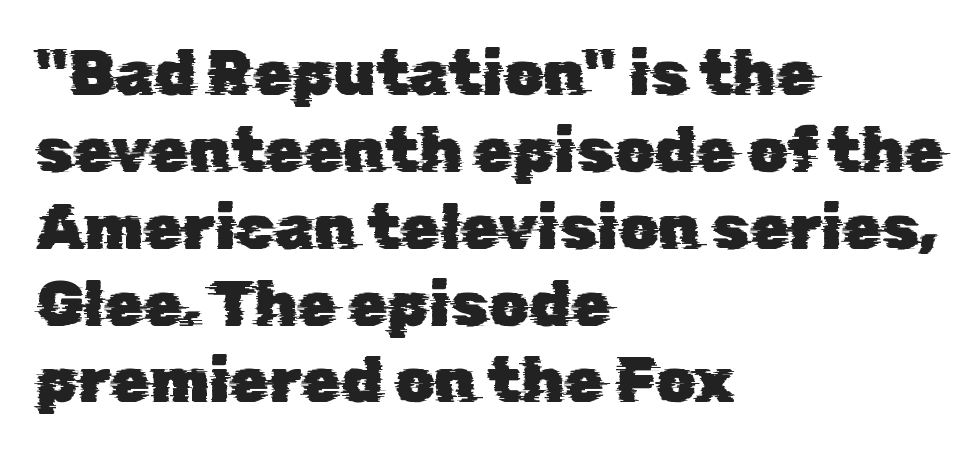
The image shows 63 px sans-serif type; set left-aligned, line spacing 1.22x, normal letter spacing, not underlined; low stroke contrast and a medium x-height.
